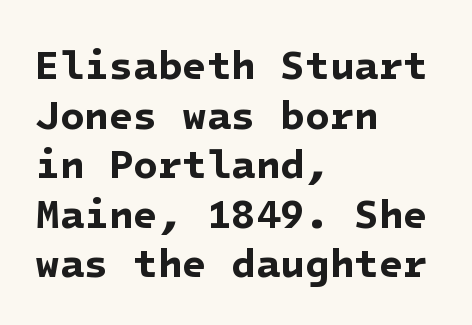
{"serif": "no", "bold": "yes", "weight": "bold", "width": "normal", "stroke_contrast": "low", "x_height": "medium", "underline": "no", "align": "left", "line_spacing_ratio": 1.24, "letter_spacing": "normal", "letter_spacing_em": 0.0, "glyph_px": 40}
